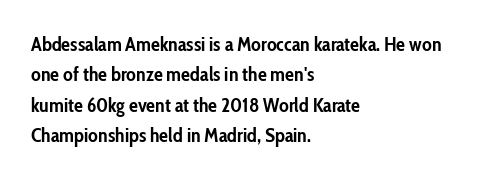
Heavy, bold letterforms. The rendering anchors every line to the left-hand side. The line-height multiplier appears to be the usual default. Style check: upright. There is no visible air inserted between adjacent glyphs. Descenders hang freely into open space.
